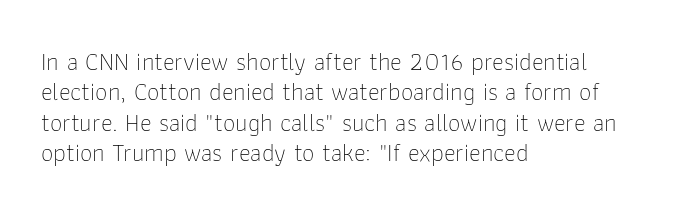
{"italic": "no", "bold": "no", "underline": "no", "align": "left", "line_spacing_ratio": 1.22, "letter_spacing": "normal", "letter_spacing_em": 0.0, "glyph_px": 25}
